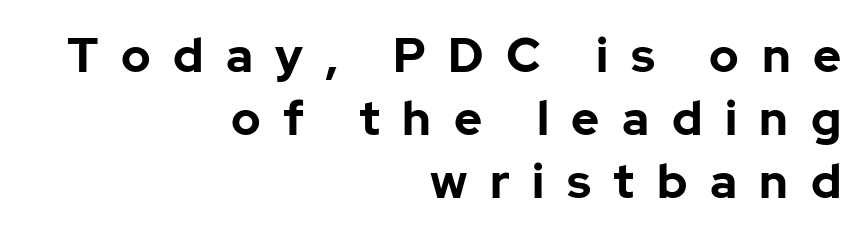
Q: Is the text bold? A: Yes.
Q: Is the text italic (slanted)? A: No, it is upright.
Q: Is the typeface a serif or a sans-serif typeface? A: Sans-serif.
Q: Is the text underlined? A: No.
Q: How is the paragraph aligned? A: Right-aligned.
Q: Is the spacing between letters normal or unusually wide? A: Unusually wide.
Q: Is the spacing between lines tight, normal or loose? A: Normal.
Q: Width (condensed, normal, or wide)? A: Normal.
Q: Stroke contrast? A: Low.
Q: x-height? A: Medium.
Q: Monospaced? A: No.
